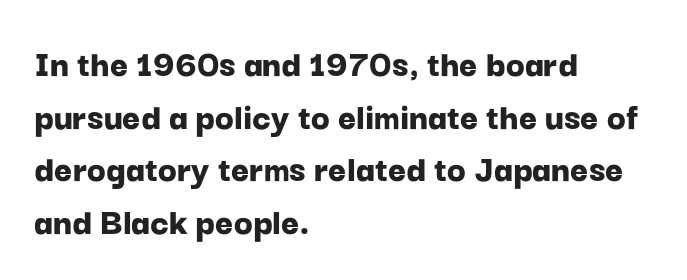
Unmarked baselines from the first word to the last. Notice how descenders clear the ascenders below comfortably — that's standard leading. A classic flush-left, rag-right setting is used for this passage. Nobody touched the tracking dial on this one. Look at the bottom of the vertical strokes: they stop flat, with no serifs. A roman cut, with each character standing at attention.
